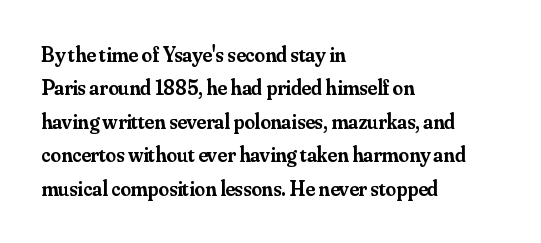
Typographic density is moderately raised because the face is semibold. Letter spacing: default. Vertically, the passage feels balanced, rows spaced as you'd expect. In terms of posture, this sample is upright. These lines stack with their left ends in a neat column.
